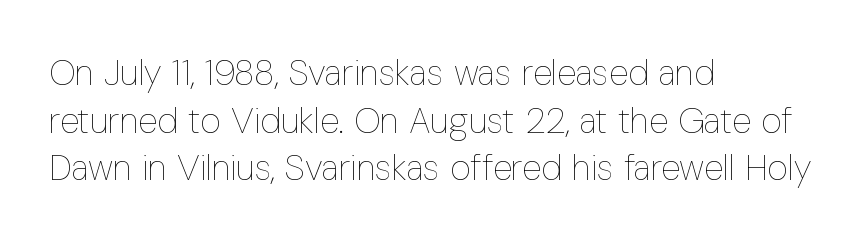
The image shows 36 px thin, condensed type, upright; set left-aligned, normal line spacing (1.32x), normal letter spacing, not underlined; low stroke contrast and a medium x-height.
